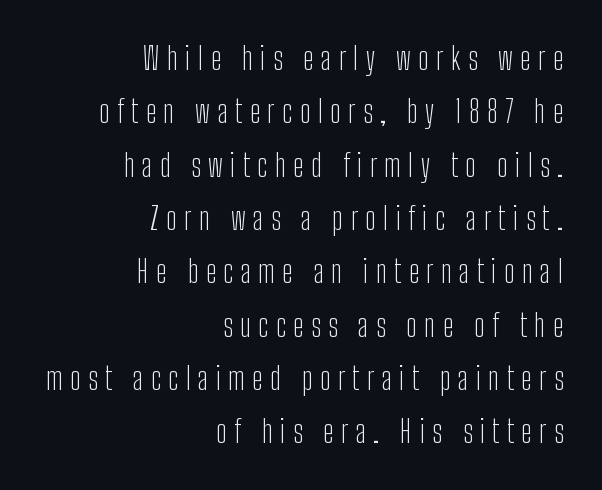
Heft: none added — not bold. This sample has the flowing, uneven cadence of proportional lettering. Descenders hang freely into open space. The typeface chosen for these lines omits serifs. Tracking here is generous; glyphs stand well apart from one another. The font's upright variant was chosen for this text.
